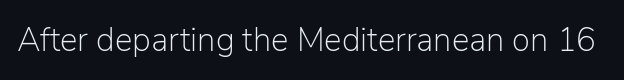
Q: Is the text bold? A: No.
Q: Is the text italic (slanted)? A: No, it is upright.
Q: Is the typeface a serif or a sans-serif typeface? A: Sans-serif.
Q: Is the text underlined? A: No.
Q: Is the spacing between letters normal or unusually wide? A: Normal.
Q: Width (condensed, normal, or wide)? A: Normal.
Q: Stroke contrast? A: Low.
Q: x-height? A: Medium.
Q: Monospaced? A: No.
